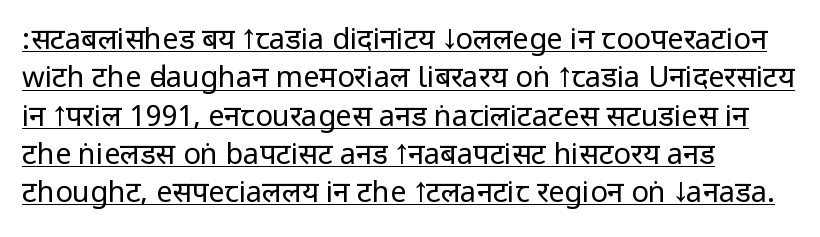
Normally led — the rows are evenly, conventionally spaced. Vertical strokes here are truly vertical. Note: no serifs on the glyphs. The type is set solid horizontally, with unmodified tracking. The typesetter has applied underlining to the passage shown.
